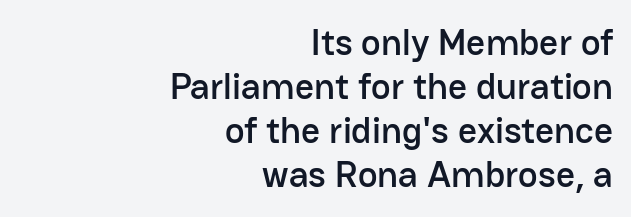
Q: Is the text italic (slanted)? A: No, it is upright.
Q: Is the typeface a serif or a sans-serif typeface? A: Sans-serif.
Q: Is the text underlined? A: No.
Q: How is the paragraph aligned? A: Right-aligned.
Q: Is the spacing between letters normal or unusually wide? A: Normal.
Q: Width (condensed, normal, or wide)? A: Normal.
Q: Stroke contrast? A: Low.
Q: x-height? A: Medium.
Q: Monospaced? A: No.
